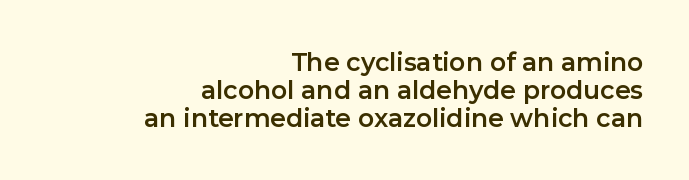
{"italic": "no", "underline": "no", "align": "right", "line_spacing": "tight", "line_spacing_ratio": 1.12, "letter_spacing": "normal", "letter_spacing_em": 0.0, "glyph_px": 25}
